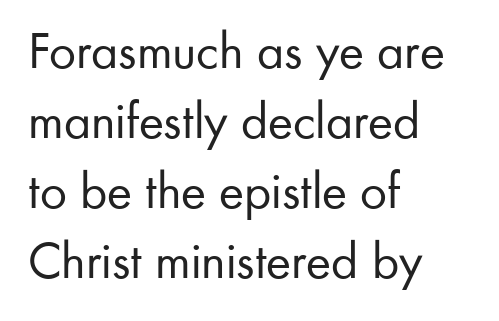
{"serif": "no", "italic": "no", "bold": "no", "weight": "regular", "width": "normal", "stroke_contrast": "low", "x_height": "small", "monospaced": "no", "underline": "no", "align": "left", "line_spacing": "normal", "line_spacing_ratio": 1.32, "letter_spacing": "normal", "letter_spacing_em": 0.0, "glyph_px": 53}
